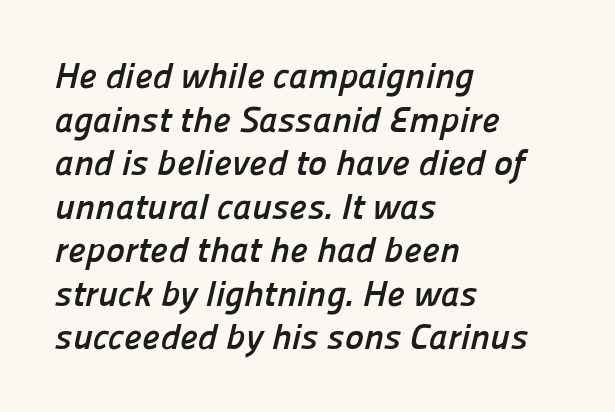
The image shows 36 px semibold sans-serif type; set left-aligned, line spacing 1.21x, normal letter spacing, not underlined; low stroke contrast and a medium x-height.
